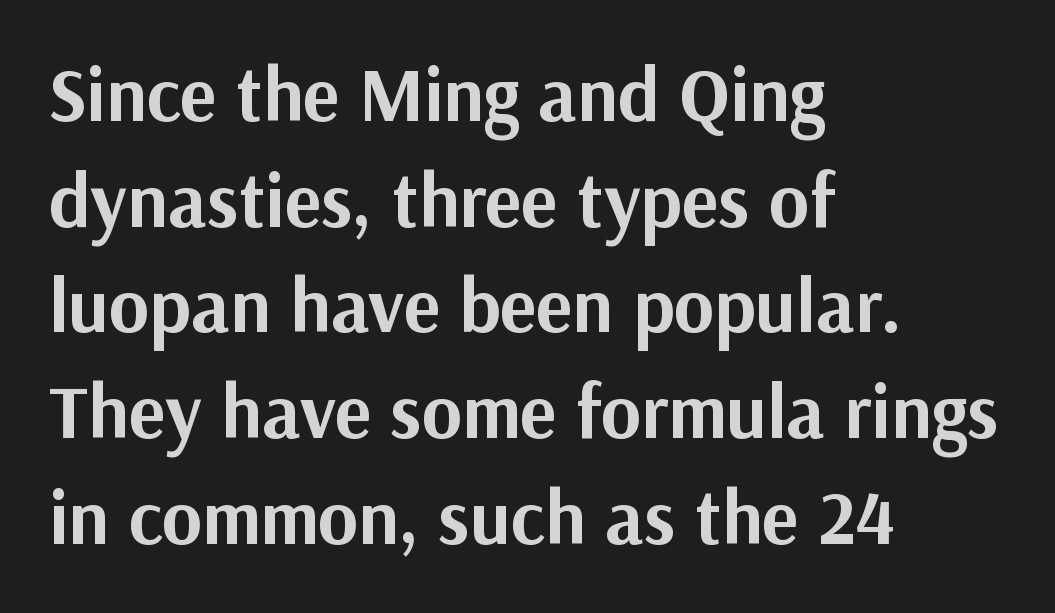
Q: Is the text bold? A: Yes.
Q: Is the text italic (slanted)? A: No, it is upright.
Q: Is the typeface a serif or a sans-serif typeface? A: Sans-serif.
Q: Is the text underlined? A: No.
Q: How is the paragraph aligned? A: Left-aligned.
Q: Is the spacing between letters normal or unusually wide? A: Normal.
Q: Is the spacing between lines tight, normal or loose? A: Normal.
Q: Width (condensed, normal, or wide)? A: Normal.
Q: Stroke contrast? A: Medium.
Q: x-height? A: Medium.
Q: Monospaced? A: No.
